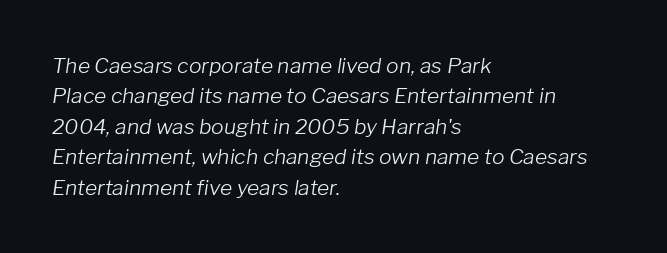
The image shows 21 px text type, italic (leaning right); set left-aligned, normal line spacing (1.45x), normal letter spacing, not underlined.
